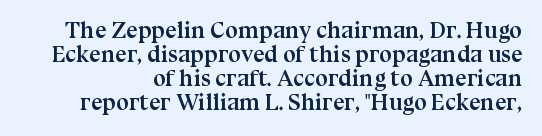
This is the regular roman posture of the typeface. If you measured baseline to baseline, you'd find a short distance. The area under the type is left untouched. This rendering leaves character spacing at its baseline value.
